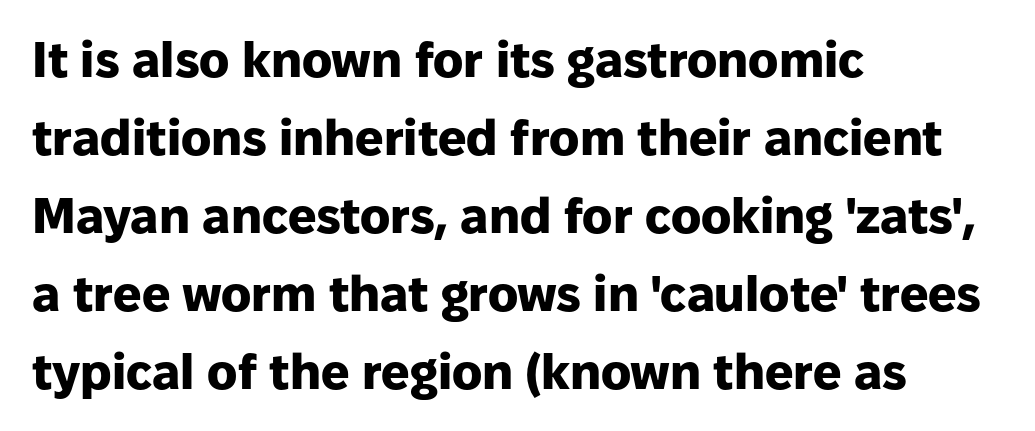
Do the characters align in a grid? No, the font is proportional. The designer went with a sans here, leaving each stem footless. The face used here has the dense, thick strokes of a bold. Leftover space on each line is placed entirely after the last word. The letters stand upright; this is a roman face.
